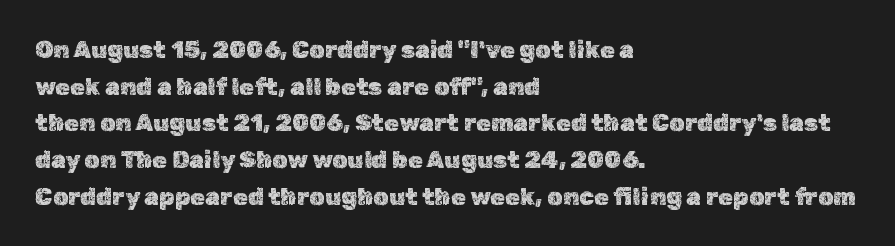
The image shows 24 px text type, upright; set left-aligned, normal line spacing (1.53x), normal letter spacing, not underlined.
